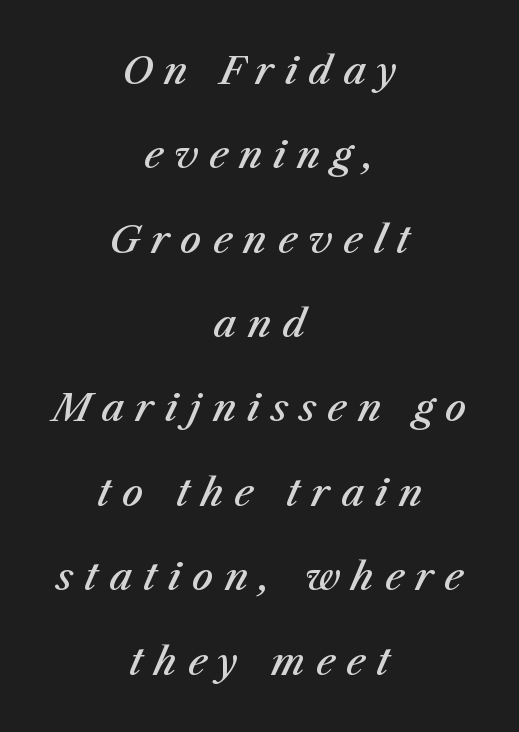
No word sits above an underline. Airy leading. If you drew a line through each stem, it would be angled. The lines in this sample share a center point and differ in where they start and stop. Note the varied advance widths — an 'i' is clearly narrower than an 'm'.
